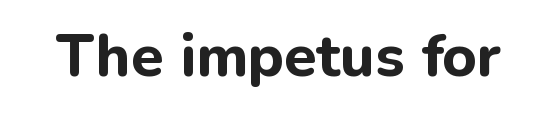
{"serif": "no", "italic": "no", "bold": "yes", "weight": "bold", "width": "normal", "stroke_contrast": "low", "x_height": "medium", "monospaced": "no", "underline": "no", "letter_spacing": "normal", "letter_spacing_em": 0.0, "glyph_px": 59}
